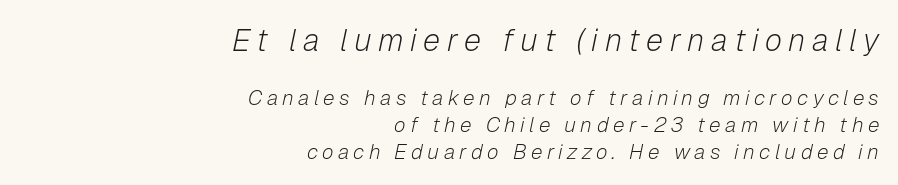
A quiet, ordinary-to-light weight characterises the typeface. The passage shown begins with its larger block and ends with its smaller one. Has an underline been added? It has not. The axis of the letterforms is tilted away from vertical. A typesetter would call this heavily tracked-out type. Leftover space on each line is placed entirely before the opening word.
